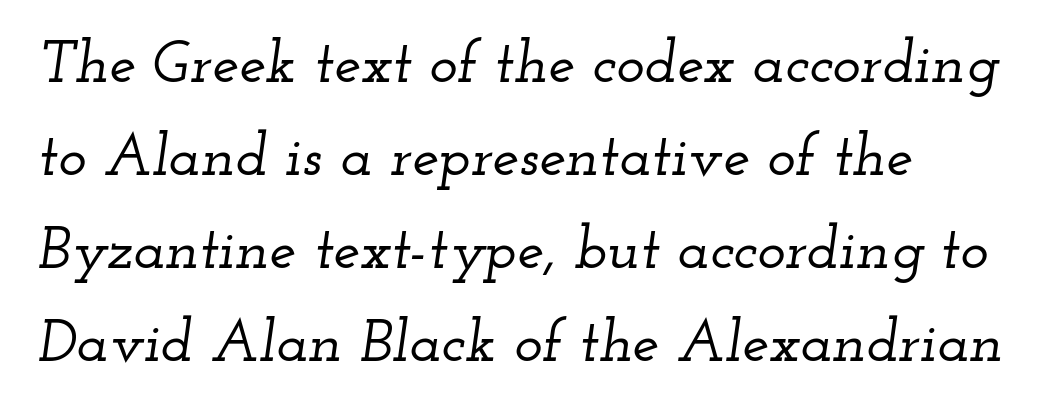
Q: Is the text italic (slanted)? A: Yes, it leans right by about 12 degrees.
Q: Is the typeface a serif or a sans-serif typeface? A: Serif.
Q: Is the text underlined? A: No.
Q: How is the paragraph aligned? A: Left-aligned.
Q: Is the spacing between letters normal or unusually wide? A: Normal.
Q: Is the spacing between lines tight, normal or loose? A: Normal.
Q: Width (condensed, normal, or wide)? A: Wide.
Q: Stroke contrast? A: Low.
Q: x-height? A: Small.
Q: Monospaced? A: No.
